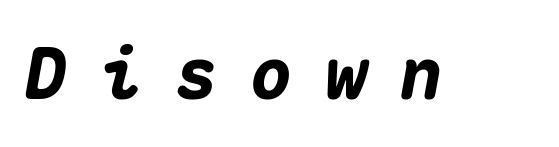
The image shows 71 px heavy type, italic (leaning right), monospaced; set unusually wide letter spacing (+0.46 em), not underlined; medium stroke contrast and a medium x-height.
